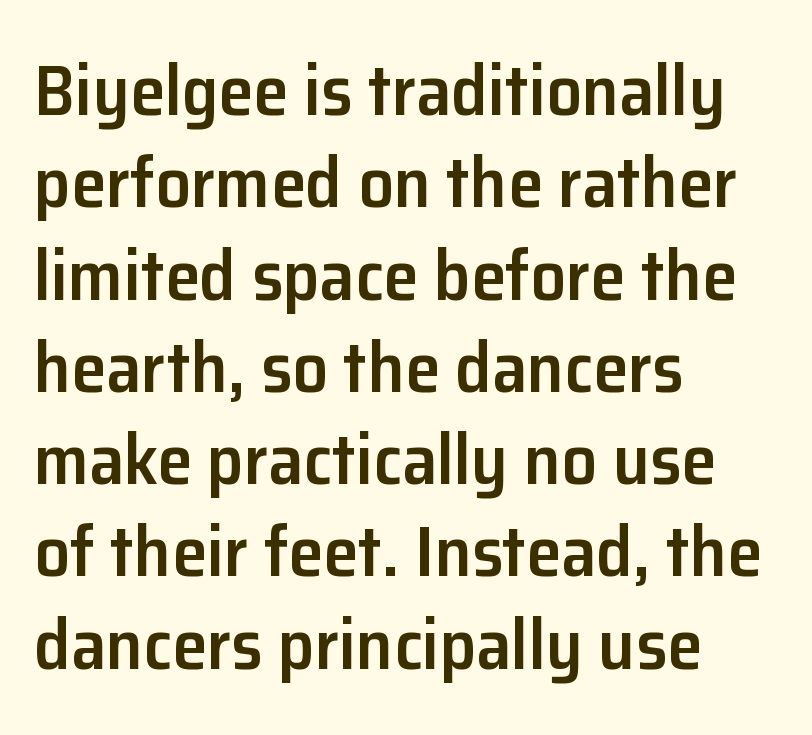
Look at the tracking — it's just the regular setting, nothing added. Style check: upright. Is the block centered? No — it sits flush against the left margin. Semibold letterforms, between regular and bold.
